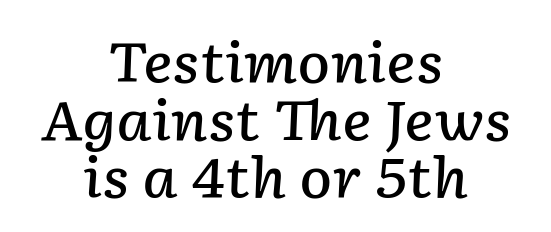
Compared with typical body copy, the letter spacing here is the same. Neither beginnings nor endings align; midpoints do. The letters advance in unequal steps, a hallmark of proportional type. The vertical gap from one line to the next is small. When letters slant like this, we call the style italic.
